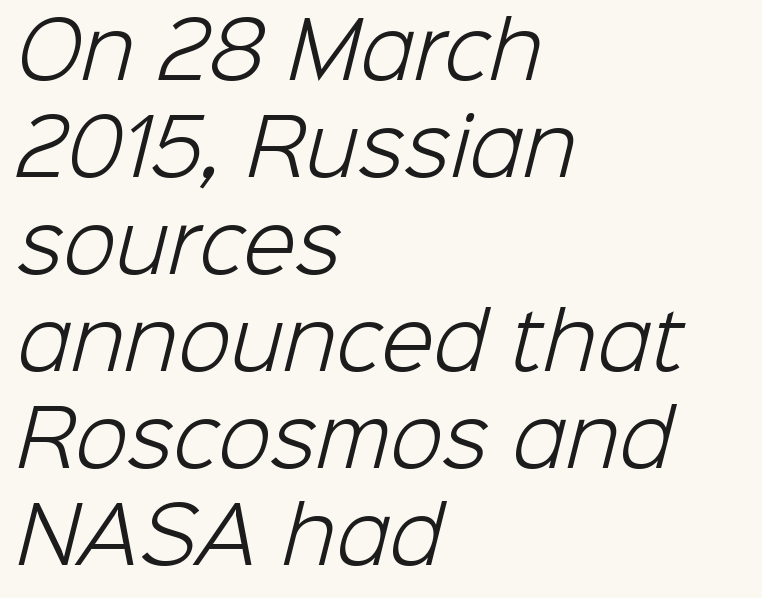
Q: Is the text bold? A: No.
Q: Is the typeface a serif or a sans-serif typeface? A: Sans-serif.
Q: Is the text underlined? A: No.
Q: How is the paragraph aligned? A: Left-aligned.
Q: Is the spacing between letters normal or unusually wide? A: Normal.
Q: Is the spacing between lines tight, normal or loose? A: Normal.
Q: Width (condensed, normal, or wide)? A: Normal.
Q: Stroke contrast? A: Low.
Q: x-height? A: Medium.
Q: Monospaced? A: No.
